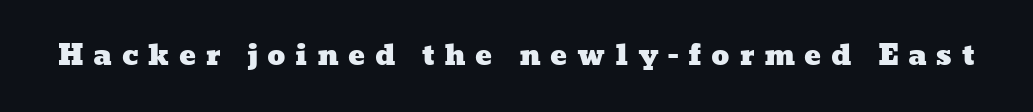
{"width": "wide", "stroke_contrast": "low", "x_height": "medium", "monospaced": "no", "underline": "no", "letter_spacing": "wide", "letter_spacing_em": 0.34, "glyph_px": 28}
